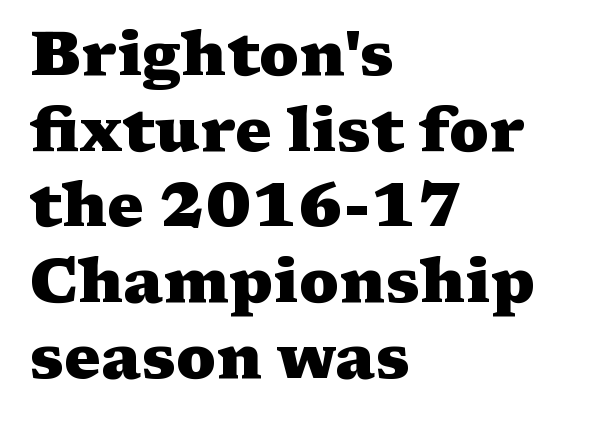
Notice how the stems are strictly vertical — no italics here. Yep, those are serifs on the letters. Proportional: the letters do not fall into vertical columns. Casual observation: everything's shoved over to the left. The letters sit at their default tracking, neither squeezed nor spread.
